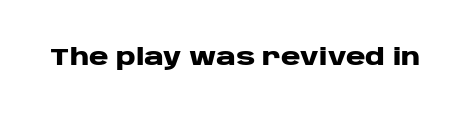
{"italic": "no", "bold": "yes", "underline": "no", "letter_spacing": "normal", "letter_spacing_em": 0.0, "glyph_px": 24}
